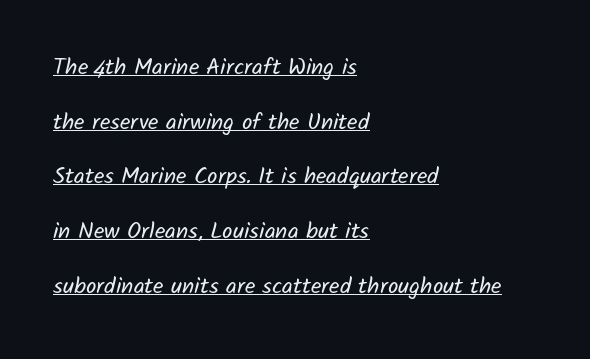
Students, note that the glyphs here touch the page at normal intervals. Check the space under the baseline: a stroke is drawn there. Each stroke keeps to a modest, everyday thickness or less. Caption: multi-line text, flush left, ragged right. The leading is generous, giving the passage an open texture.
